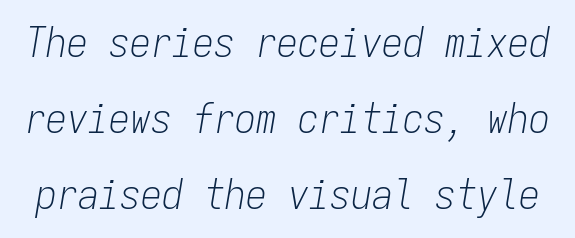
The image shows 42 px light, condensed type, italic (leaning right), monospaced; set line spacing 1.81x, normal letter spacing, not underlined; low stroke contrast and a medium x-height.
